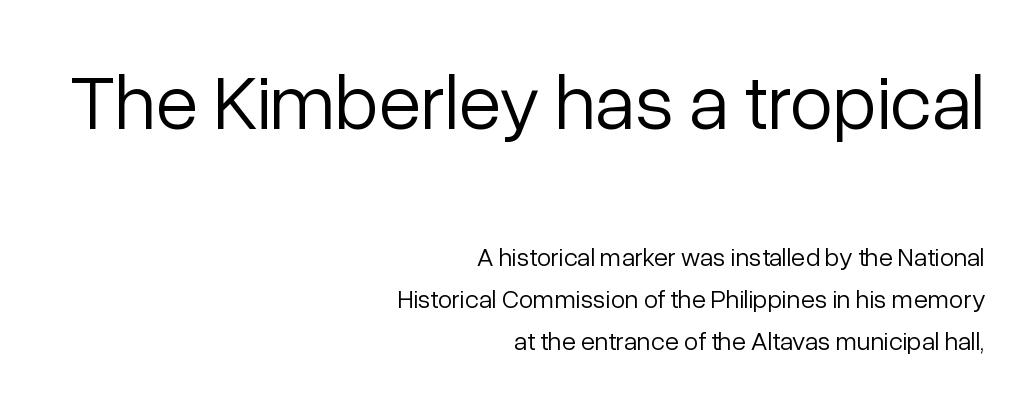
Q: Is the text bold? A: No.
Q: Is the text italic (slanted)? A: No, it is upright.
Q: Is the typeface a serif or a sans-serif typeface? A: Sans-serif.
Q: Is the text underlined? A: No.
Q: How is the paragraph aligned? A: Right-aligned.
Q: Is the spacing between letters normal or unusually wide? A: Normal.
Q: Is the spacing between lines tight, normal or loose? A: Normal.
Q: Which block of text is set in a larger size, the first (top) or the second (bottom)? A: The first (top) one.
Q: Width (condensed, normal, or wide)? A: Normal.
Q: Stroke contrast? A: Low.
Q: x-height? A: Medium.
Q: Monospaced? A: No.
